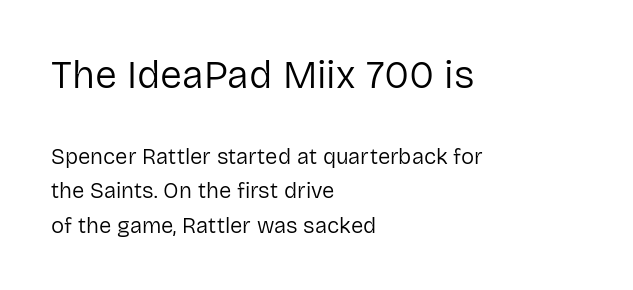
The image shows 39 px regular-weight sans-serif type, upright; set left-aligned, normal line spacing (1.56x), normal letter spacing, not underlined; the first (top) block is 1.77x larger; low stroke contrast and a medium x-height.
